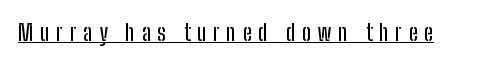
The image shows 23 px text type, upright; set unusually wide letter spacing (+0.28 em), underlined.
